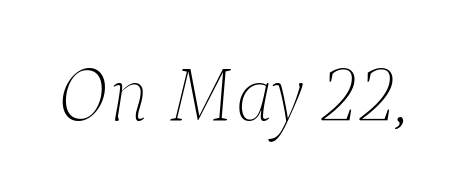
Q: Is the text bold? A: No.
Q: Is the text italic (slanted)? A: Yes, it leans right by about 9 degrees.
Q: Is the text underlined? A: No.
Q: Is the spacing between letters normal or unusually wide? A: Normal.
Q: Width (condensed, normal, or wide)? A: Normal.
Q: Stroke contrast? A: Low.
Q: x-height? A: Medium.
Q: Monospaced? A: No.
